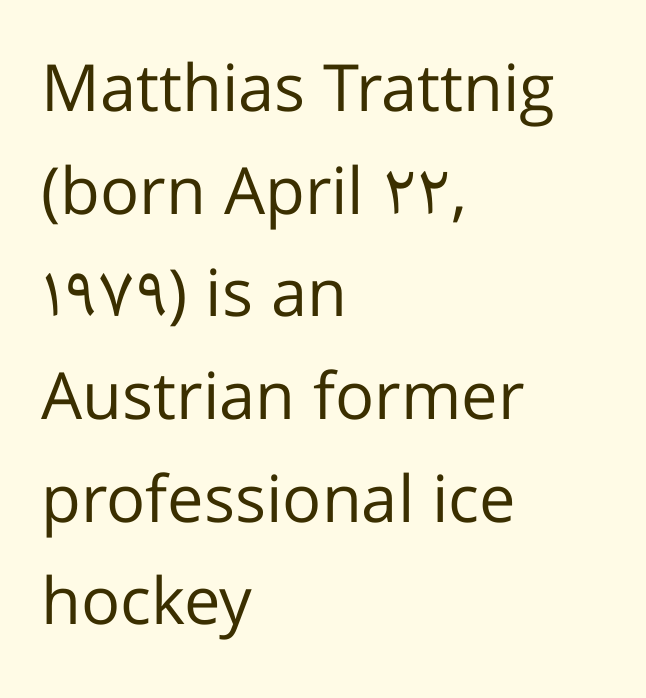
Q: Is the text bold? A: No.
Q: Is the text italic (slanted)? A: No, it is upright.
Q: Is the typeface a serif or a sans-serif typeface? A: Sans-serif.
Q: Is the text underlined? A: No.
Q: How is the paragraph aligned? A: Left-aligned.
Q: Is the spacing between letters normal or unusually wide? A: Normal.
Q: Is the spacing between lines tight, normal or loose? A: Normal.
Q: Width (condensed, normal, or wide)? A: Normal.
Q: Stroke contrast? A: Low.
Q: x-height? A: Medium.
Q: Monospaced? A: No.
